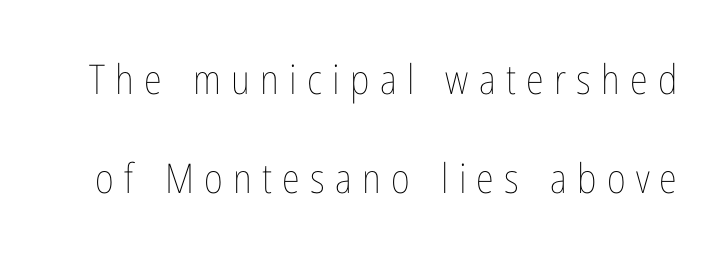
{"italic": "no", "bold": "no", "weight": "thin", "width": "condensed", "stroke_contrast": "low", "x_height": "medium", "monospaced": "no", "underline": "no", "line_spacing": "loose", "line_spacing_ratio": 2.42, "letter_spacing": "wide", "letter_spacing_em": 0.25, "glyph_px": 41}
